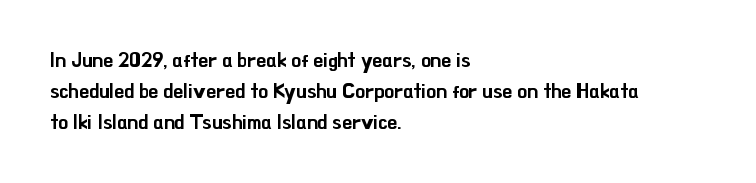
The image shows 20 px text type, upright; set left-aligned, normal line spacing (1.56x), normal letter spacing, not underlined.
